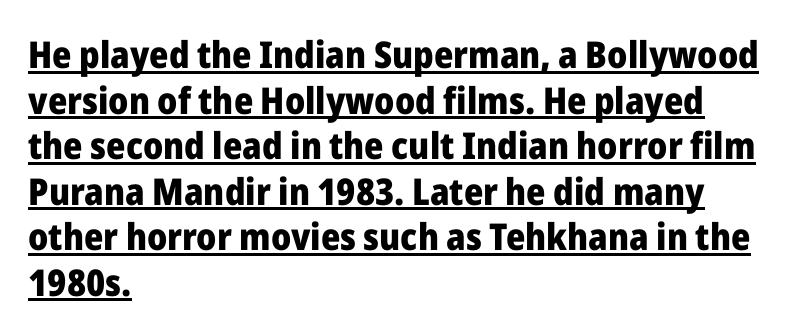
{"serif": "no", "italic": "no", "bold": "yes", "weight": "heavy", "width": "normal", "stroke_contrast": "low", "x_height": "medium", "monospaced": "no", "underline": "yes", "align": "left", "line_spacing_ratio": 1.23, "letter_spacing": "normal", "letter_spacing_em": 0.0, "glyph_px": 37}
